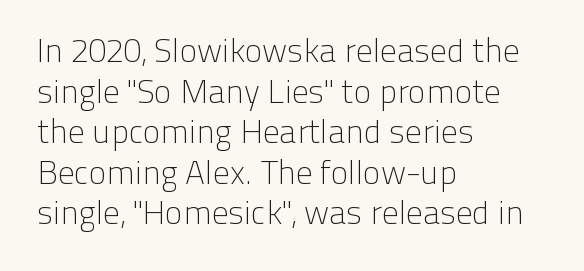
Q: Is the text bold? A: No.
Q: Is the text italic (slanted)? A: No, it is upright.
Q: Is the typeface a serif or a sans-serif typeface? A: Sans-serif.
Q: Is the text underlined? A: No.
Q: How is the paragraph aligned? A: Left-aligned.
Q: Is the spacing between letters normal or unusually wide? A: Normal.
Q: Width (condensed, normal, or wide)? A: Normal.
Q: Stroke contrast? A: Low.
Q: x-height? A: Medium.
Q: Monospaced? A: No.
